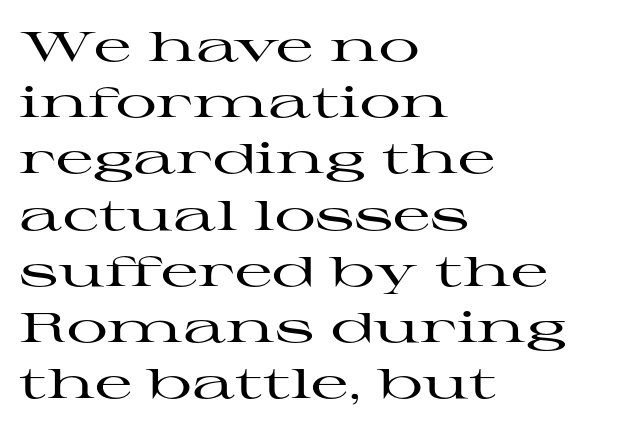
The glyphs are unaccompanied by any horizontal stroke below them. Horizontal alignment here is leftward, the default for most running prose. Inter-character spacing is left at the font's built-in metrics. The letters carry serifs — small finishing strokes at the ends of their stems. Is this a fixed-width face? No — the glyphs have proportional, varying widths. Is there much room between lines? A standard amount, neither cramped nor airy.
